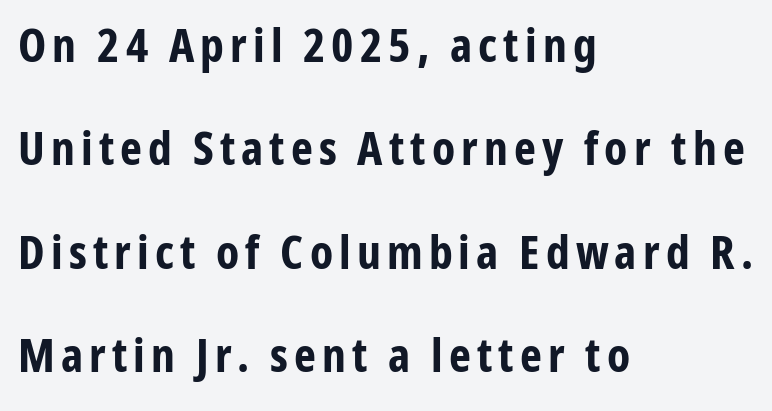
The image shows 47 px bold, condensed sans-serif type, upright; set left-aligned, loose line spacing (2.2x), not underlined; low stroke contrast and a medium x-height.
